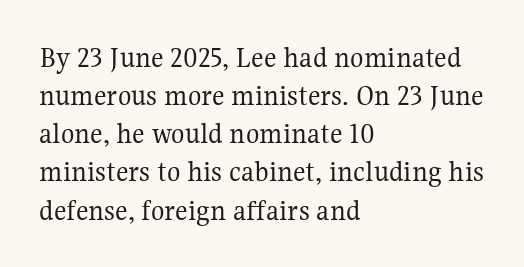
The image shows 31 px regular-weight serif type, upright; set left-aligned, line spacing 1.23x, normal letter spacing, not underlined; medium stroke contrast and a medium x-height.
